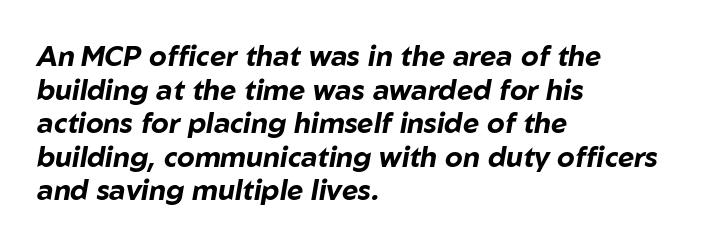
Look at the stroke-to-counter ratio: heavy, a bold. Does the copy run flush right? No — it runs flush left. Tracking here is standard; glyphs follow each other at the usual distance. When letters slant like this, we call the style italic.
